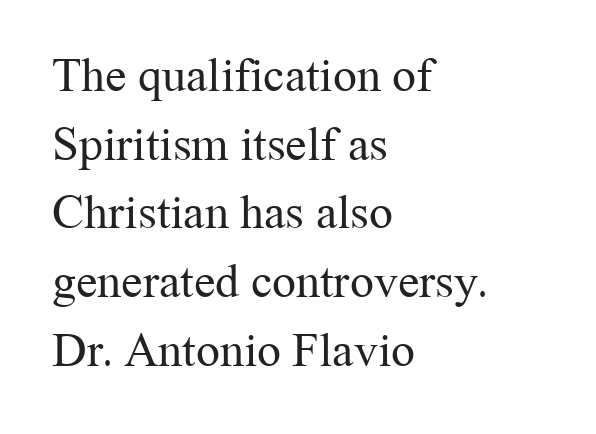
Q: Is the text bold? A: No.
Q: Is the text italic (slanted)? A: No, it is upright.
Q: Is the typeface a serif or a sans-serif typeface? A: Serif.
Q: Is the text underlined? A: No.
Q: How is the paragraph aligned? A: Left-aligned.
Q: Is the spacing between letters normal or unusually wide? A: Normal.
Q: Is the spacing between lines tight, normal or loose? A: Normal.
Q: Width (condensed, normal, or wide)? A: Normal.
Q: Stroke contrast? A: Medium.
Q: x-height? A: Medium.
Q: Monospaced? A: No.
